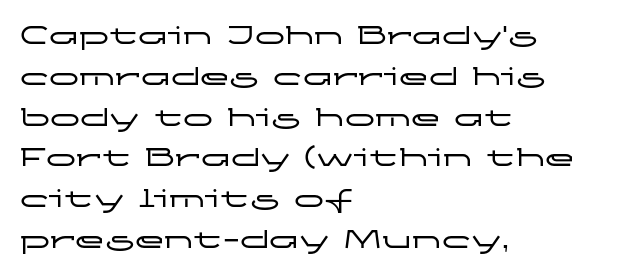
Q: Is the text italic (slanted)? A: No, it is upright.
Q: Is the typeface a serif or a sans-serif typeface? A: Sans-serif.
Q: Is the text underlined? A: No.
Q: How is the paragraph aligned? A: Left-aligned.
Q: Is the spacing between letters normal or unusually wide? A: Normal.
Q: Is the spacing between lines tight, normal or loose? A: Normal.
Q: Width (condensed, normal, or wide)? A: Wide.
Q: Stroke contrast? A: Low.
Q: x-height? A: Medium.
Q: Monospaced? A: No.
